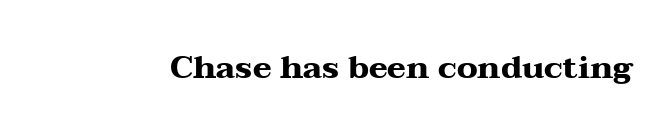
Q: Is the text bold? A: Yes.
Q: Is the text italic (slanted)? A: No, it is upright.
Q: Is the typeface a serif or a sans-serif typeface? A: Serif.
Q: Is the text underlined? A: No.
Q: Is the spacing between letters normal or unusually wide? A: Normal.
Q: Width (condensed, normal, or wide)? A: Wide.
Q: Stroke contrast? A: Medium.
Q: x-height? A: Medium.
Q: Monospaced? A: No.
